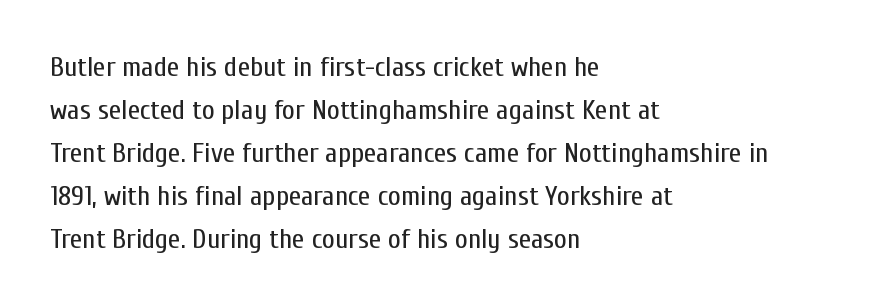
{"serif": "no", "italic": "no", "bold": "no", "weight": "regular", "width": "condensed", "stroke_contrast": "low", "x_height": "medium", "monospaced": "no", "underline": "no", "align": "left", "line_spacing": "normal", "line_spacing_ratio": 1.54, "letter_spacing": "normal", "letter_spacing_em": 0.0, "glyph_px": 28}
